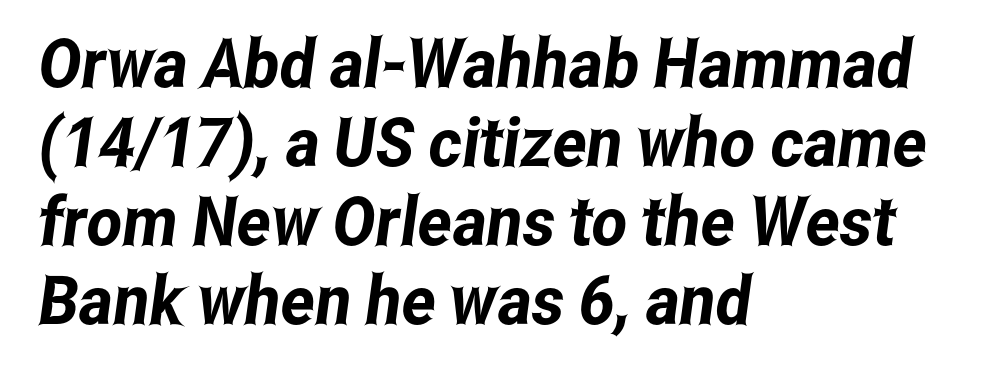
Unlike a traditional serif, this face leaves its strokes unadorned. Look at the tracking — it's just the regular setting, nothing added. The string is rendered with underlining switched off. The rag falls on the right side of this text block. Proportional: the letters do not fall into vertical columns.
